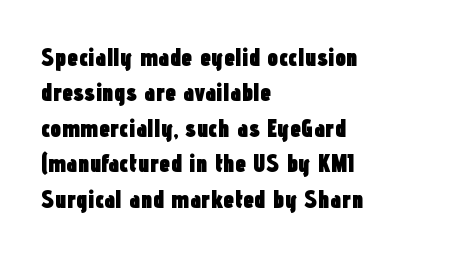
Q: Is the text bold? A: Yes.
Q: Is the text italic (slanted)? A: No, it is upright.
Q: Is the text underlined? A: No.
Q: How is the paragraph aligned? A: Left-aligned.
Q: Is the spacing between letters normal or unusually wide? A: Normal.
Q: Is the spacing between lines tight, normal or loose? A: Normal.
